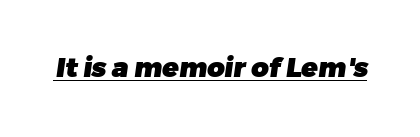
{"bold": "yes", "underline": "yes", "letter_spacing": "normal", "letter_spacing_em": 0.0, "glyph_px": 27}
